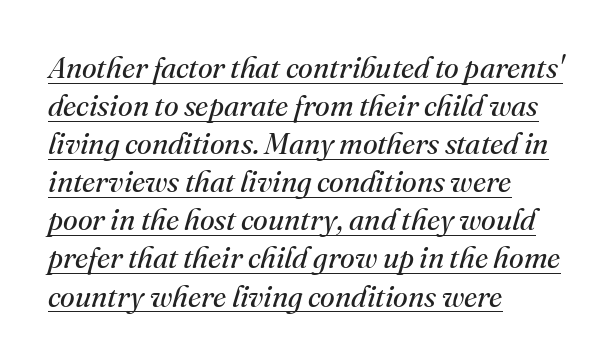
Q: Is the text bold? A: No.
Q: Is the text italic (slanted)? A: Yes, it leans right by about 16 degrees.
Q: Is the typeface a serif or a sans-serif typeface? A: Serif.
Q: Is the text underlined? A: Yes.
Q: How is the paragraph aligned? A: Left-aligned.
Q: Is the spacing between letters normal or unusually wide? A: Normal.
Q: Is the spacing between lines tight, normal or loose? A: Normal.
Q: Width (condensed, normal, or wide)? A: Normal.
Q: Stroke contrast? A: Medium.
Q: x-height? A: Small.
Q: Monospaced? A: No.
